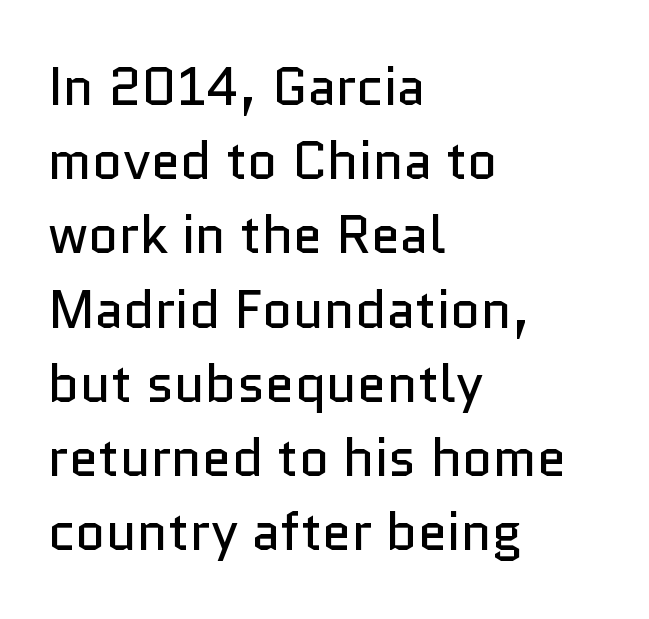
Is there any slant? The stems are plumb. Do the characters align in a grid? No, the font is proportional. Words appear dense and cohesive because spacing is normal. This rendering features lettering with no underline.
